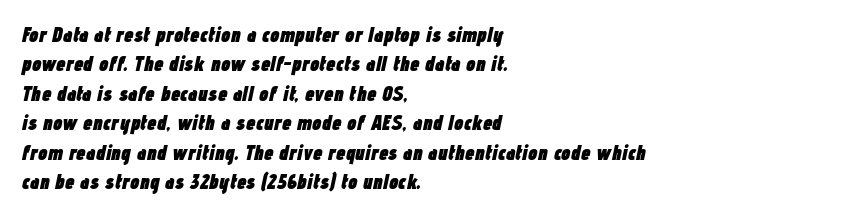
The image shows 21 px bold type, italic (leaning right); set left-aligned, normal line spacing (1.4x), normal letter spacing, not underlined.
